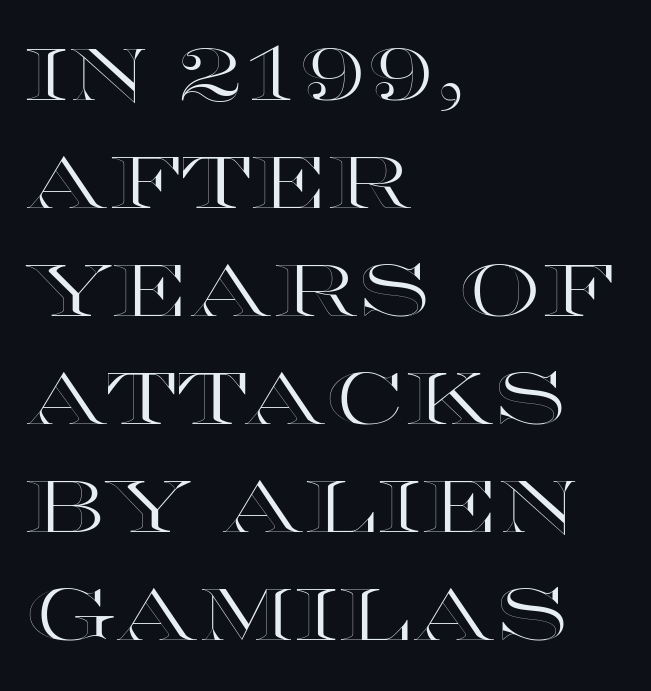
Q: Is the text italic (slanted)? A: No, it is upright.
Q: Is the text underlined? A: No.
Q: How is the paragraph aligned? A: Left-aligned.
Q: Is the spacing between letters normal or unusually wide? A: Normal.
Q: Is the spacing between lines tight, normal or loose? A: Normal.
Q: Width (condensed, normal, or wide)? A: Wide.
Q: x-height? A: Large.
Q: Monospaced? A: No.
